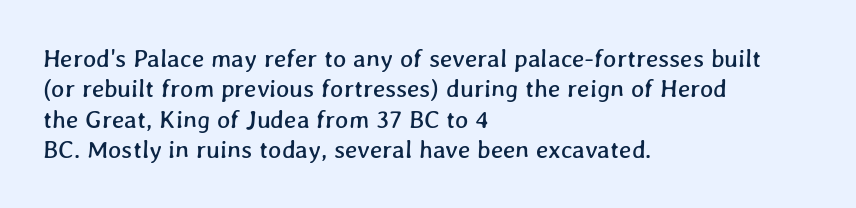
Caption: standard tracking, unaltered. Layout note: lines flush left. Beneath every word, the page is bare.
